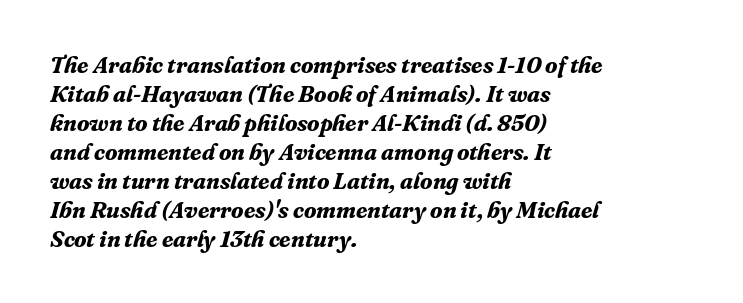
{"italic": "yes", "lean": "right", "slant_degrees": 16, "bold": "yes", "underline": "no", "align": "left", "line_spacing": "normal", "line_spacing_ratio": 1.26, "letter_spacing": "normal", "letter_spacing_em": 0.0, "glyph_px": 23}
